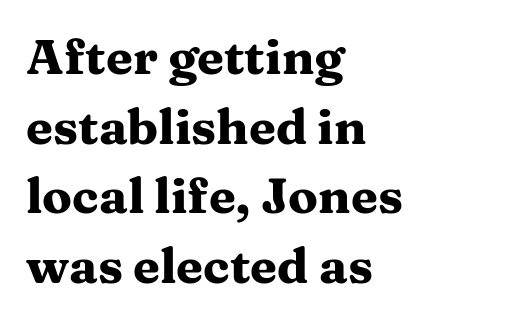
A clean baseline with only descenders dipping below it. Interline gaps are of average width in this sample. Line beginnings align vertically; line endings do not. Check where the strokes stop: tiny serifs finish them off.
